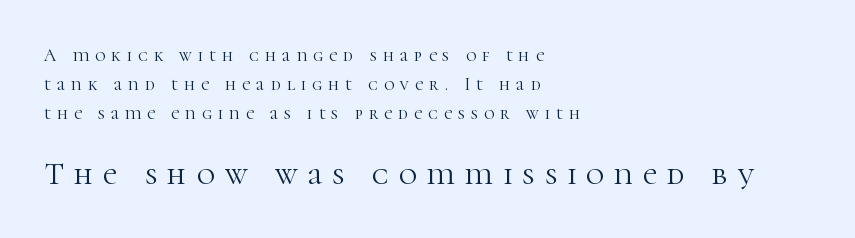
Proportional: the letters do not fall into vertical columns. You can tell from the footed stems that serif type was used. Horizontally, the lines are justified to the leading edge only. Quick note: not italic, upright. Horizontal bands of white between lines are of average thickness. The space beneath each line is pristine and unruled.
